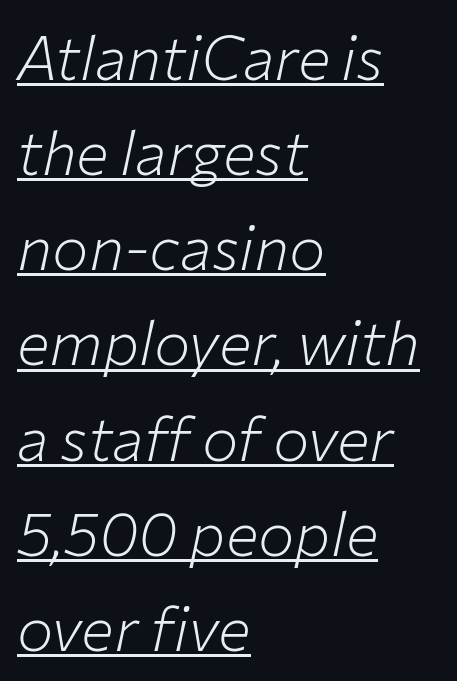
{"italic": "yes", "lean": "right", "slant_degrees": 12, "bold": "no", "weight": "light", "width": "normal", "stroke_contrast": "low", "x_height": "medium", "monospaced": "no", "underline": "yes", "align": "left", "line_spacing": "normal", "line_spacing_ratio": 1.56, "letter_spacing": "normal", "letter_spacing_em": 0.0, "glyph_px": 61}
